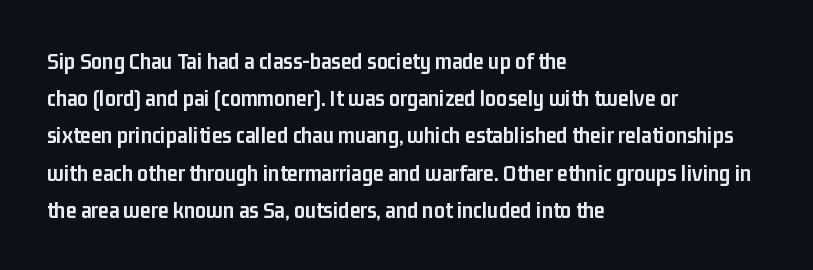
{"italic": "no", "bold": "yes", "underline": "no", "align": "left", "line_spacing": "normal", "line_spacing_ratio": 1.55, "letter_spacing": "normal", "letter_spacing_em": 0.0, "glyph_px": 24}
